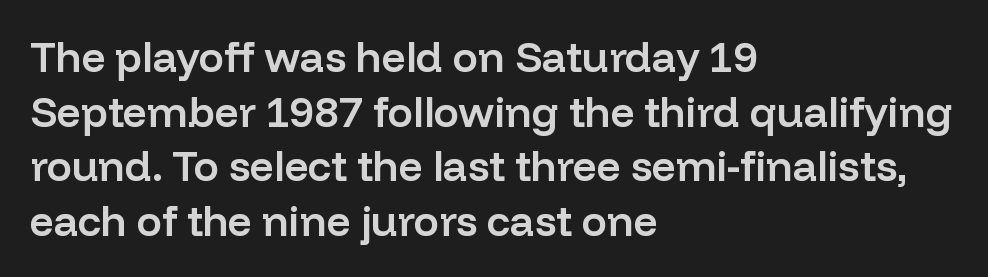
The image shows 42 px semibold sans-serif type, upright; set left-aligned, normal line spacing (1.3x), normal letter spacing, not underlined; low stroke contrast and a medium x-height.
